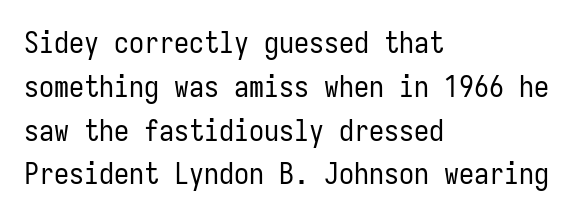
The image shows 30 px regular-weight, condensed sans-serif type, upright, monospaced; set left-aligned, normal line spacing (1.46x), normal letter spacing, not underlined; low stroke contrast and a medium x-height.
